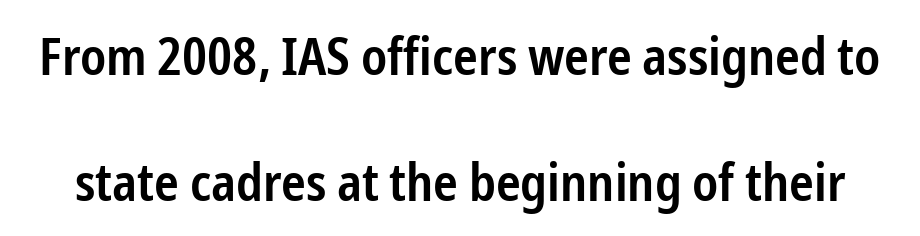
The image shows 53 px semibold, condensed sans-serif type, upright; set loose line spacing (2.38x), normal letter spacing, not underlined; low stroke contrast and a medium x-height.
